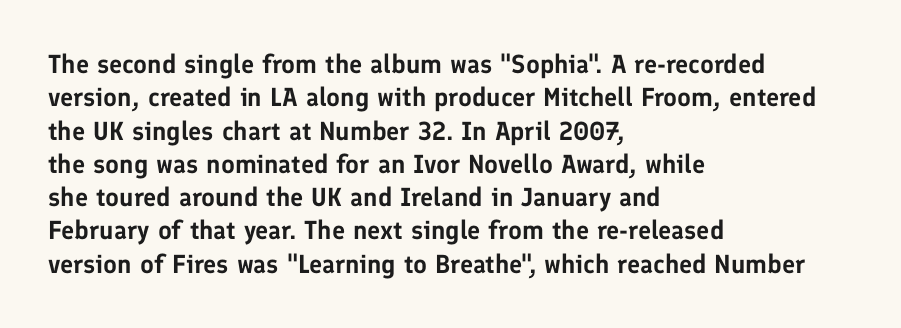
The image shows 26 px text type, upright; set left-aligned, normal line spacing (1.28x), normal letter spacing, not underlined.
